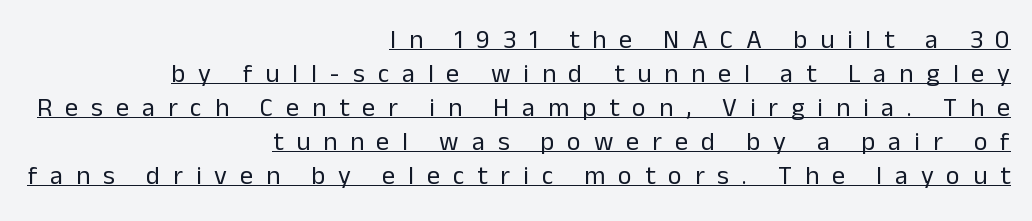
{"italic": "no", "bold": "no", "underline": "yes", "align": "right", "line_spacing": "normal", "line_spacing_ratio": 1.31, "letter_spacing": "wide", "letter_spacing_em": 0.5, "glyph_px": 26}
